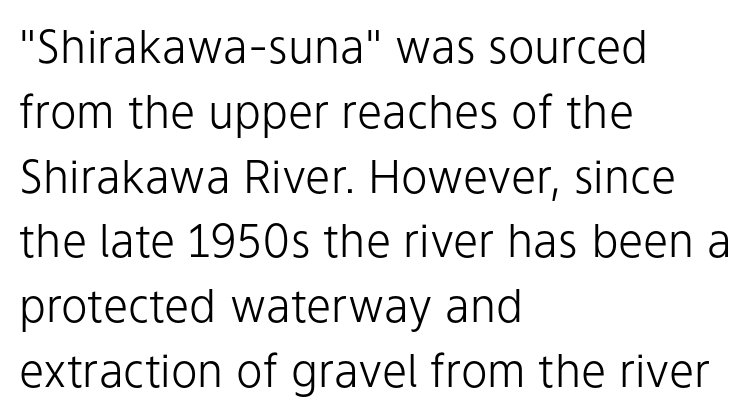
{"serif": "no", "italic": "no", "bold": "no", "weight": "light", "width": "normal", "stroke_contrast": "low", "x_height": "medium", "monospaced": "no", "underline": "no", "align": "left", "line_spacing": "normal", "line_spacing_ratio": 1.44, "letter_spacing": "normal", "letter_spacing_em": 0.0, "glyph_px": 45}
